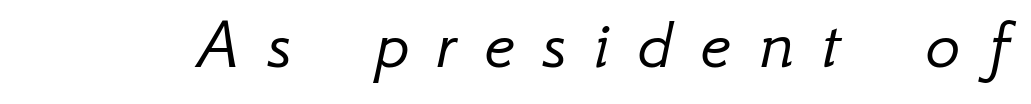
Emphasis-style slanted type is in use. Is this a fixed-width face? No — the glyphs have proportional, varying widths. Someone cranked the tracking dial way up on this one. The font is comparable to plain body text, perhaps lighter.
